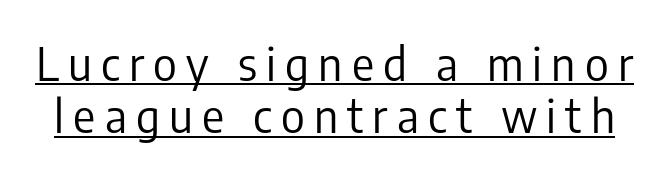
The image shows 46 px regular-weight, condensed sans-serif type, upright; set tight line spacing (1.14x), unusually wide letter spacing (+0.2 em), underlined; low stroke contrast and a medium x-height.
